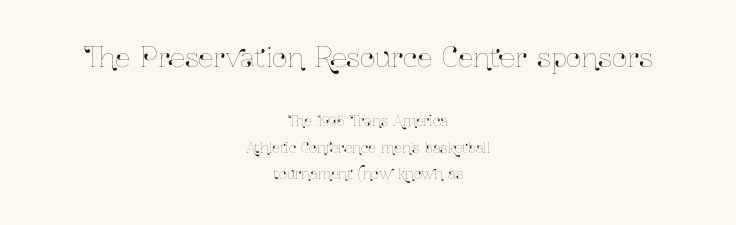
Reading down the block, each line starts at a different indent, mirrored at its end. Which chunk is bigger? The first one — the top block dwarfs the bottom. Honestly, there is no underline to notice here at all. Is the letter spacing exaggerated? No — it looks like the ordinary default.
